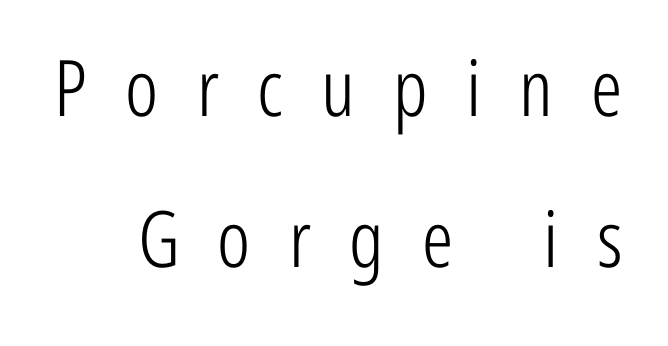
{"serif": "no", "italic": "no", "bold": "no", "weight": "light", "width": "condensed", "stroke_contrast": "low", "x_height": "medium", "monospaced": "no", "underline": "no", "line_spacing": "loose", "line_spacing_ratio": 1.94, "letter_spacing": "wide", "letter_spacing_em": 0.49, "glyph_px": 78}
